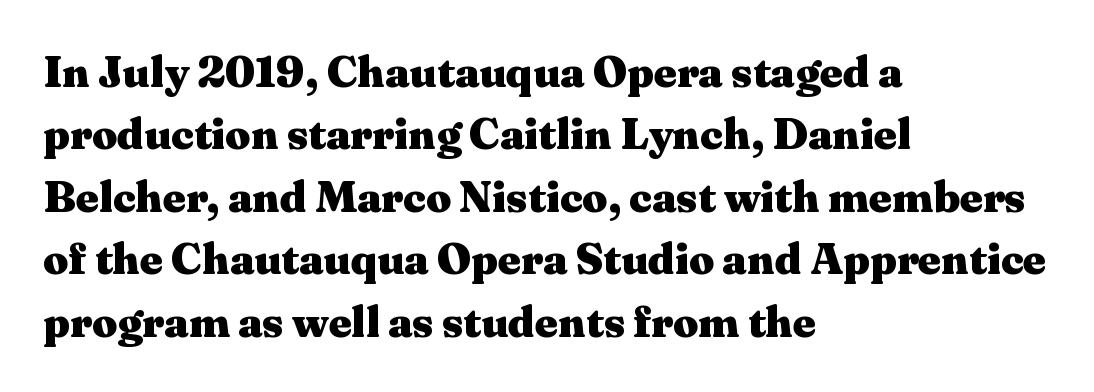
Bold? Absolutely — the strokes are thick and heavy. Words appear dense and cohesive because spacing is normal. In CSS terms this would be text-align: left. This sample has the flowing, uneven cadence of proportional lettering.
